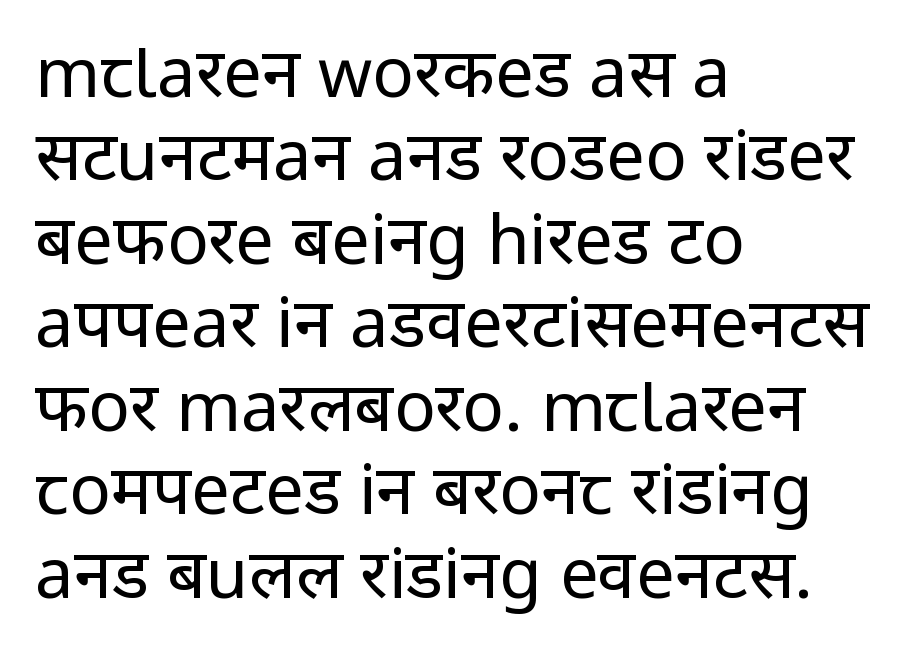
{"serif": "no", "italic": "no", "bold": "no", "weight": "regular", "width": "normal", "stroke_contrast": "low", "x_height": "medium", "monospaced": "no", "underline": "no", "align": "left", "line_spacing_ratio": 1.21, "letter_spacing": "normal", "letter_spacing_em": 0.0, "glyph_px": 69}
